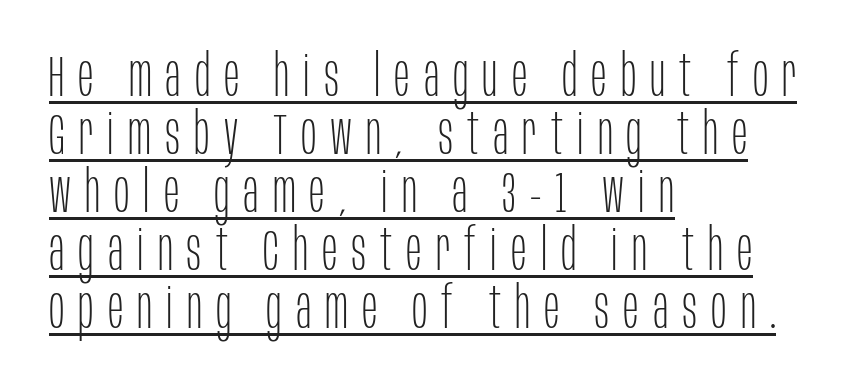
{"serif": "no", "italic": "no", "bold": "no", "weight": "thin", "width": "condensed", "stroke_contrast": "low", "x_height": "large", "monospaced": "no", "underline": "yes", "align": "left", "line_spacing": "tight", "line_spacing_ratio": 1.0, "letter_spacing": "wide", "letter_spacing_em": 0.24, "glyph_px": 58}
